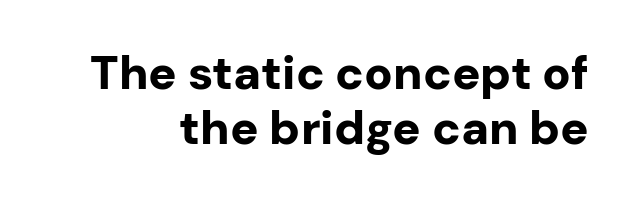
Check under the words: just untouched page. Short note: letters normally spaced. Are there feet on the stems? There aren't — it's a sans. Posture: vertical.
